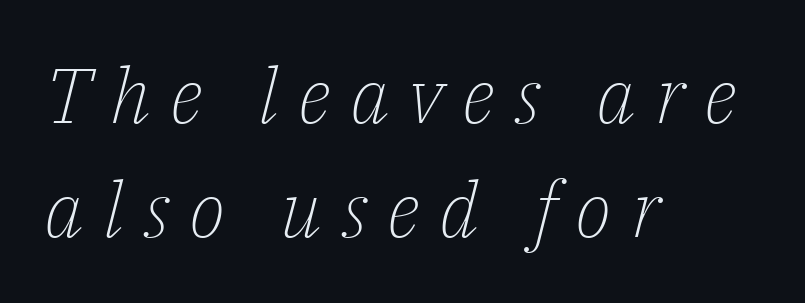
Is the type heavy? It reads as light-to-regular instead. Every character sits at an angle, as italics do. Characters follow at a spacing far wider than the type designer built in. The words here are not underlined. Which margin do the lines hug? The left one — the right edge is uneven. Looks like regular typesetting: each glyph gets only the width it needs.
